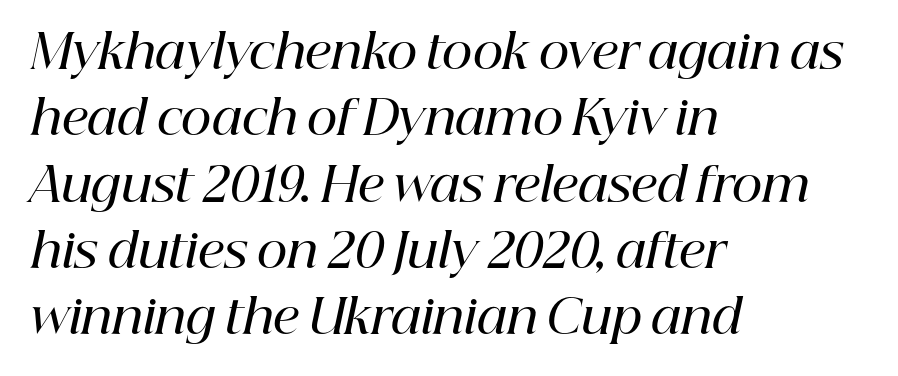
The image shows 47 px semibold serif type, italic (leaning right); set left-aligned, normal line spacing (1.41x), normal letter spacing, not underlined; high stroke contrast and a medium x-height.
